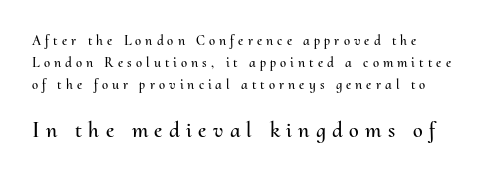
Q: Is the text italic (slanted)? A: No, it is upright.
Q: Is the text underlined? A: No.
Q: How is the paragraph aligned? A: Left-aligned.
Q: Is the spacing between letters normal or unusually wide? A: Unusually wide.
Q: Is the spacing between lines tight, normal or loose? A: Normal.
Q: Which block of text is set in a larger size, the first (top) or the second (bottom)? A: The second (bottom) one.
